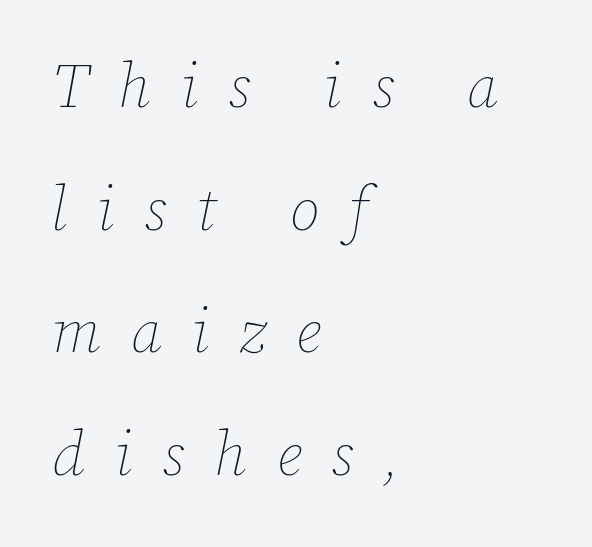
Q: Is the text bold? A: No.
Q: Is the text italic (slanted)? A: Yes, it leans right by about 12 degrees.
Q: Is the text underlined? A: No.
Q: How is the paragraph aligned? A: Left-aligned.
Q: Is the spacing between letters normal or unusually wide? A: Unusually wide.
Q: Is the spacing between lines tight, normal or loose? A: Loose.
Q: Width (condensed, normal, or wide)? A: Normal.
Q: Stroke contrast? A: Low.
Q: x-height? A: Medium.
Q: Monospaced? A: No.
